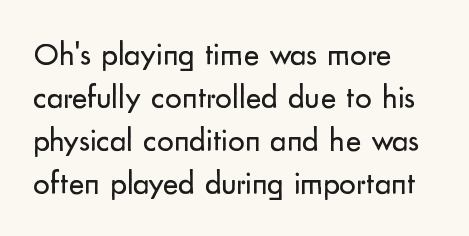
Anything drawn beneath the words? Only blank space. Stem width sits at or under what a default text font uses. Note the varied advance widths — an 'i' is clearly narrower than an 'm'. The rows are spaced the way most documents space them. The passage shown has conventional tracking throughout. Does the copy run flush right? No — it runs flush left.
